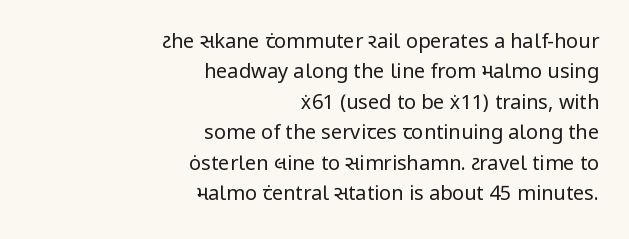
Q: Is the text bold? A: No.
Q: Is the text italic (slanted)? A: No, it is upright.
Q: Is the text underlined? A: No.
Q: How is the paragraph aligned? A: Right-aligned.
Q: Is the spacing between letters normal or unusually wide? A: Normal.
Q: Is the spacing between lines tight, normal or loose? A: Normal.
